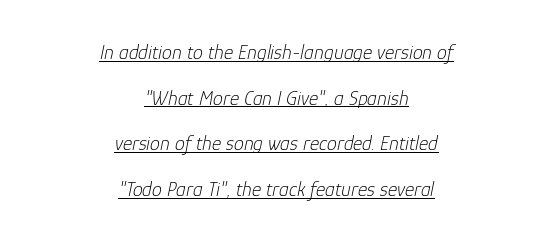
{"italic": "yes", "lean": "right", "slant_degrees": 12, "bold": "no", "underline": "yes", "align": "center", "line_spacing": "loose", "line_spacing_ratio": 2.28, "letter_spacing": "normal", "letter_spacing_em": 0.0, "glyph_px": 20}
